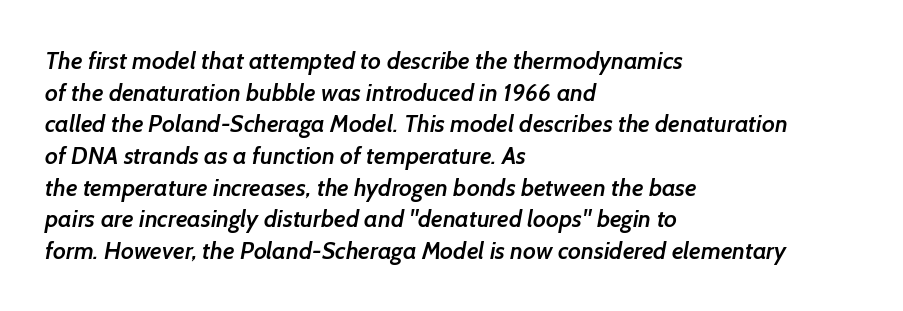
{"bold": "semi", "underline": "no", "align": "left", "line_spacing": "normal", "line_spacing_ratio": 1.32, "letter_spacing": "normal", "letter_spacing_em": 0.0, "glyph_px": 24}
